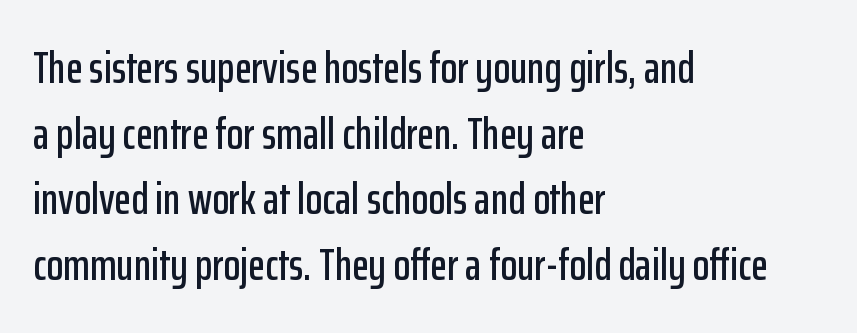
Q: Is the text italic (slanted)? A: No, it is upright.
Q: Is the typeface a serif or a sans-serif typeface? A: Sans-serif.
Q: Is the text underlined? A: No.
Q: How is the paragraph aligned? A: Left-aligned.
Q: Is the spacing between letters normal or unusually wide? A: Normal.
Q: Is the spacing between lines tight, normal or loose? A: Normal.
Q: Width (condensed, normal, or wide)? A: Condensed.
Q: Stroke contrast? A: Low.
Q: x-height? A: Medium.
Q: Monospaced? A: No.
